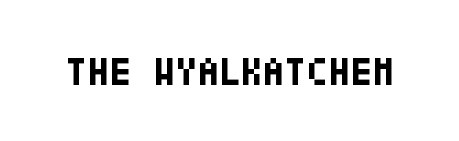
The image shows 40 px bold, condensed sans-serif type, upright; set normal letter spacing, not underlined; low stroke contrast and a large x-height.
